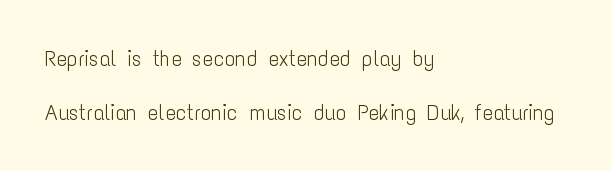
The image shows 22 px text type, upright; set left-aligned, loose line spacing (2.44x), normal letter spacing, not underlined.
